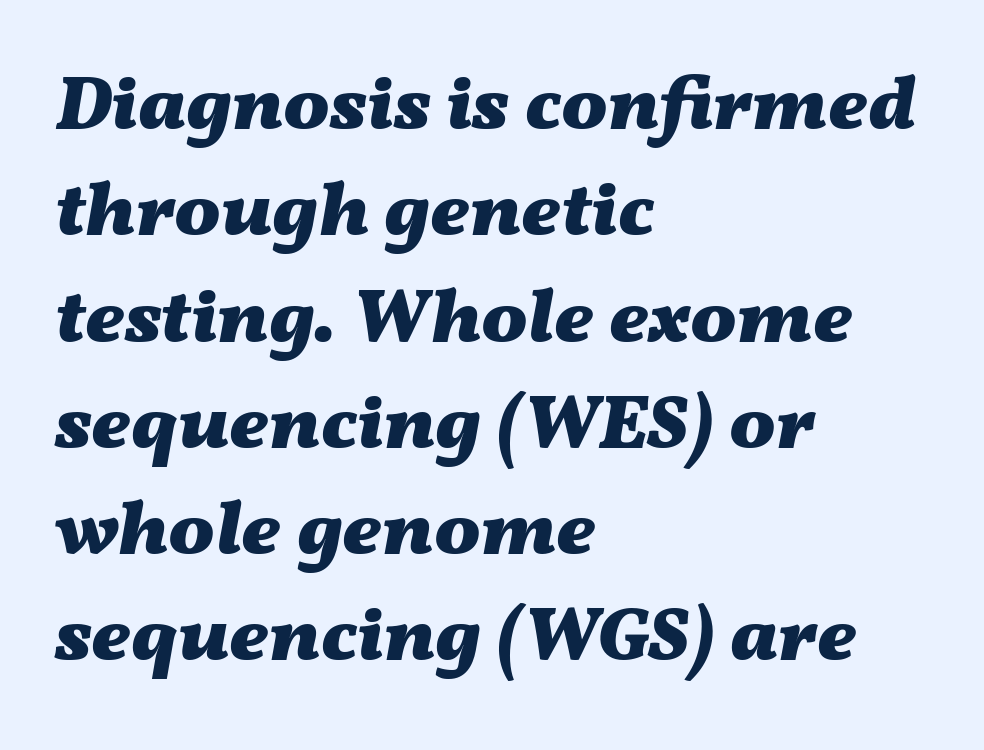
Q: Is the text bold? A: Yes.
Q: Is the text italic (slanted)? A: Yes, it leans right by about 11 degrees.
Q: Is the text underlined? A: No.
Q: How is the paragraph aligned? A: Left-aligned.
Q: Is the spacing between letters normal or unusually wide? A: Normal.
Q: Is the spacing between lines tight, normal or loose? A: Normal.
Q: Width (condensed, normal, or wide)? A: Wide.
Q: Stroke contrast? A: Medium.
Q: x-height? A: Medium.
Q: Monospaced? A: No.
